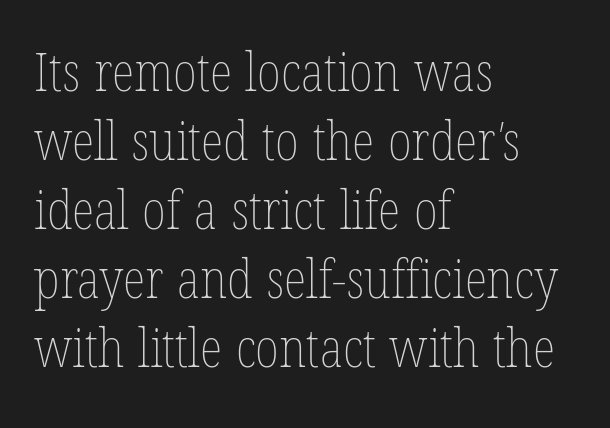
The image shows 53 px thin, condensed type; set left-aligned, normal line spacing (1.3x), normal letter spacing, not underlined; low stroke contrast and a medium x-height.
